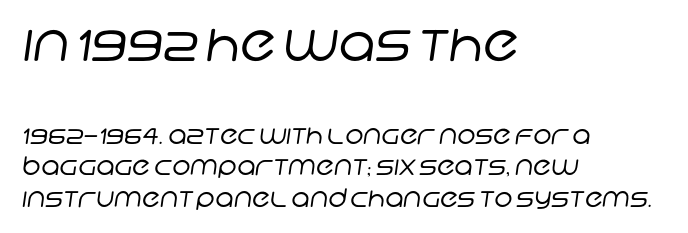
If you measured baseline to baseline, you'd find a middling distance. These lines are composed in type without serifs. Of the two passages, the one on top uses the larger point size. Every row of glyphs begins at an identical x-position on the left.
